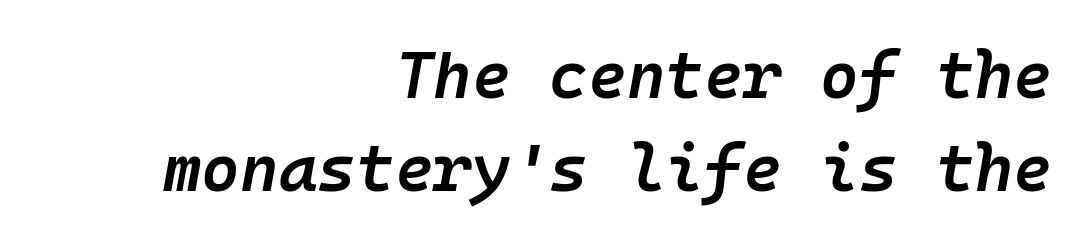
Q: Is the text bold? A: Semi-bold.
Q: Is the text italic (slanted)? A: Yes, it leans right by about 10 degrees.
Q: Is the text underlined? A: No.
Q: How is the paragraph aligned? A: Right-aligned.
Q: Is the spacing between letters normal or unusually wide? A: Normal.
Q: Is the spacing between lines tight, normal or loose? A: Normal.
Q: Width (condensed, normal, or wide)? A: Normal.
Q: Stroke contrast? A: Low.
Q: x-height? A: Medium.
Q: Monospaced? A: Yes.
